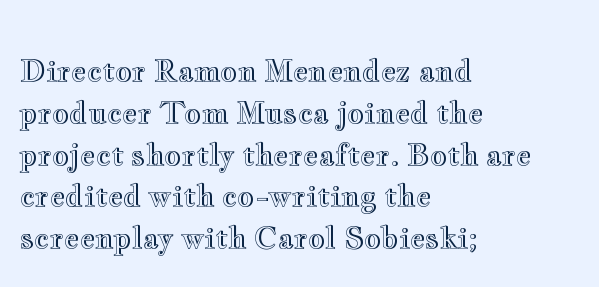
The image shows 29 px wide type, upright; set left-aligned, normal line spacing (1.44x), normal letter spacing, not underlined; a small x-height.
